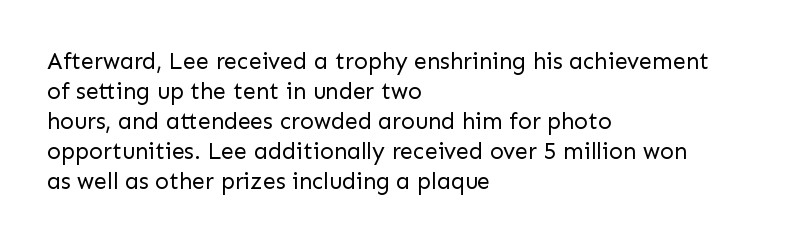
Q: Is the text bold? A: No.
Q: Is the text italic (slanted)? A: No, it is upright.
Q: Is the text underlined? A: No.
Q: How is the paragraph aligned? A: Left-aligned.
Q: Is the spacing between letters normal or unusually wide? A: Normal.
Q: Is the spacing between lines tight, normal or loose? A: Normal.
